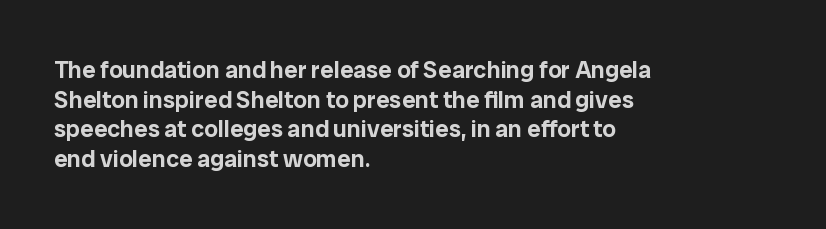
The image shows 24 px text type, upright; set left-aligned, line spacing 1.23x, normal letter spacing, not underlined.
